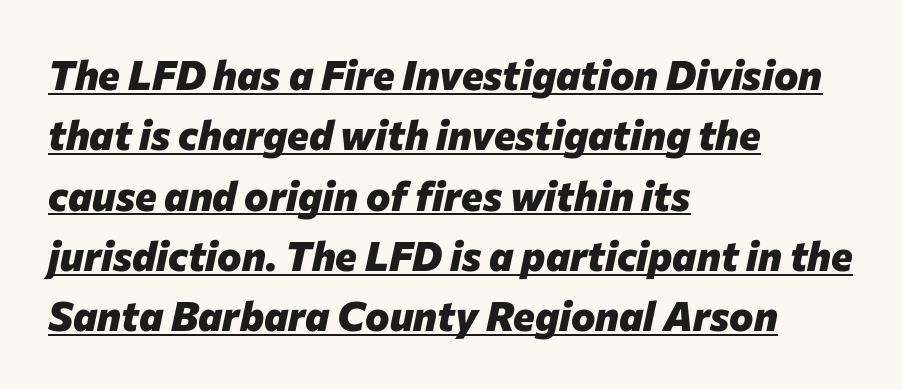
This sample has the flowing, uneven cadence of proportional lettering. In CSS terms this would be text-align: left. This is underlined copy, the kind a proofreader might mark for attention. These lines carry a lot of weight — the face is fully bold. Does the lettering tilt? It does — this is italic. Interline gaps are of average width in this sample.
